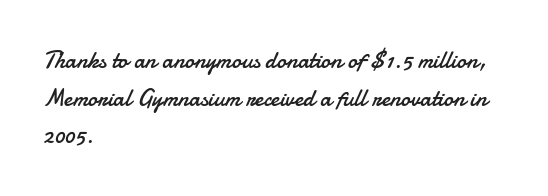
The setting favours the left margin, as ordinary paragraphs usually do. The face looks like a standard text weight, possibly lighter. Each row of text sits above clean, open space.
